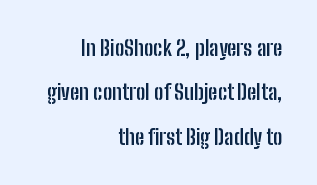
{"italic": "no", "bold": "yes", "underline": "no", "align": "right", "line_spacing": "loose", "line_spacing_ratio": 2.11, "letter_spacing": "normal", "letter_spacing_em": 0.0, "glyph_px": 21}
